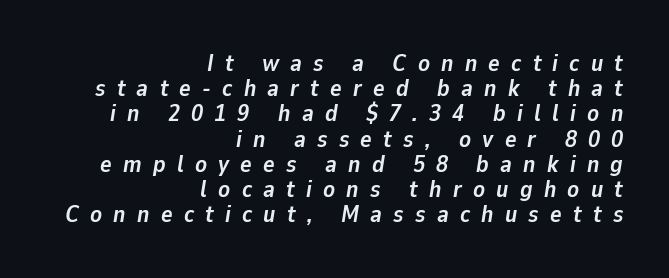
The lines are quadded right. Cramped leading. The typography opts for an oblique posture over an upright one. Plain, unruled lines of type. Display-style spreading of the glyphs; the letterfit is very open.
